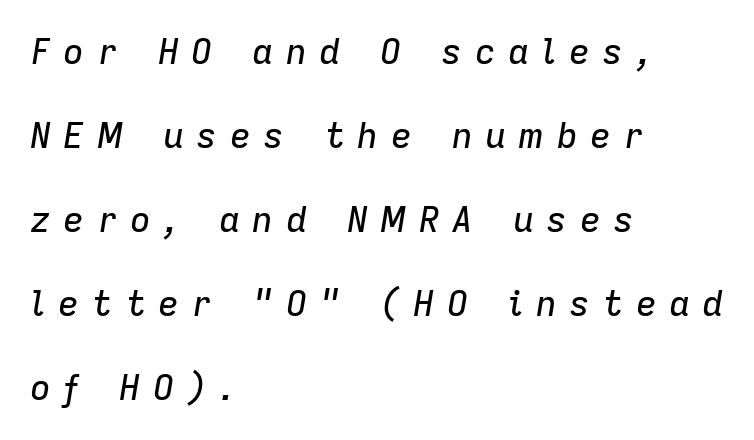
{"italic": "yes", "lean": "right", "slant_degrees": 9, "width": "normal", "stroke_contrast": "low", "x_height": "medium", "monospaced": "no", "underline": "no", "align": "left", "line_spacing": "loose", "line_spacing_ratio": 2.4, "letter_spacing": "wide", "letter_spacing_em": 0.35, "glyph_px": 35}
